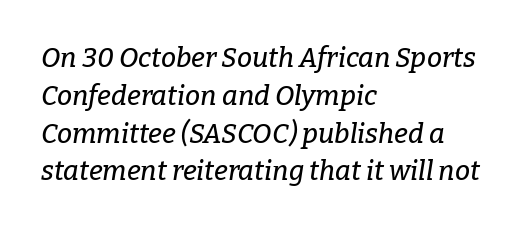
Q: Is the text italic (slanted)? A: Yes, it leans right by about 9 degrees.
Q: Is the text underlined? A: No.
Q: How is the paragraph aligned? A: Left-aligned.
Q: Is the spacing between letters normal or unusually wide? A: Normal.
Q: Is the spacing between lines tight, normal or loose? A: Normal.
